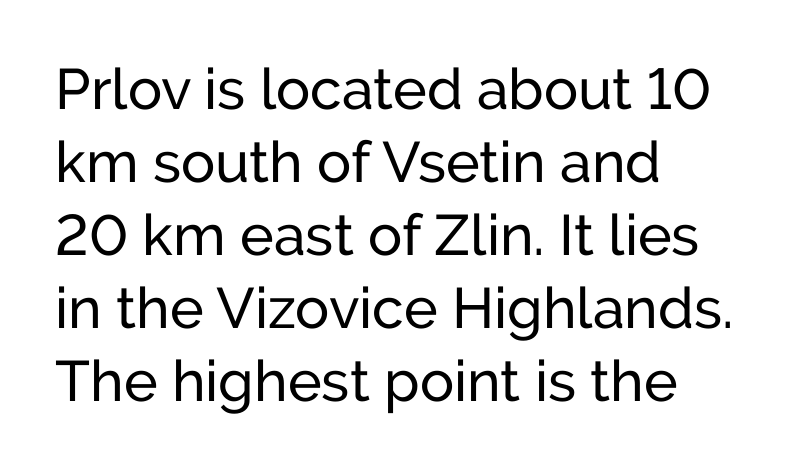
{"serif": "no", "italic": "no", "width": "normal", "stroke_contrast": "low", "x_height": "medium", "monospaced": "no", "underline": "no", "align": "left", "line_spacing": "normal", "line_spacing_ratio": 1.28, "letter_spacing": "normal", "letter_spacing_em": 0.0, "glyph_px": 57}
